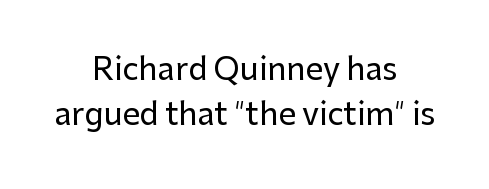
{"serif": "no", "italic": "no", "width": "normal", "stroke_contrast": "low", "x_height": "medium", "monospaced": "no", "underline": "no", "align": "center", "line_spacing": "normal", "line_spacing_ratio": 1.45, "letter_spacing": "normal", "letter_spacing_em": 0.0, "glyph_px": 31}
